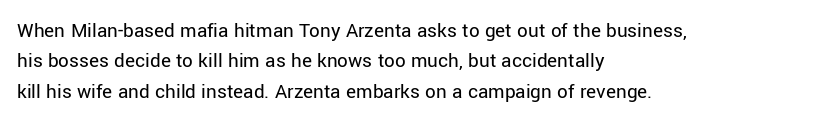
{"italic": "no", "bold": "no", "underline": "no", "align": "left", "line_spacing": "normal", "line_spacing_ratio": 1.45, "letter_spacing": "normal", "letter_spacing_em": 0.0, "glyph_px": 21}
